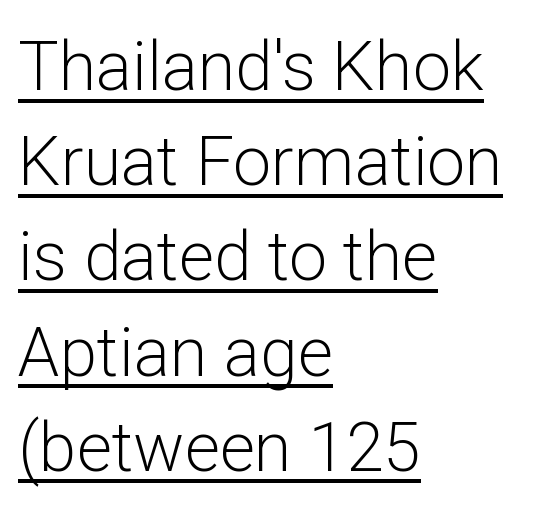
{"serif": "no", "italic": "no", "bold": "no", "weight": "light", "width": "normal", "stroke_contrast": "low", "x_height": "medium", "monospaced": "no", "underline": "yes", "align": "left", "line_spacing": "normal", "line_spacing_ratio": 1.4, "letter_spacing": "normal", "letter_spacing_em": 0.0, "glyph_px": 68}
